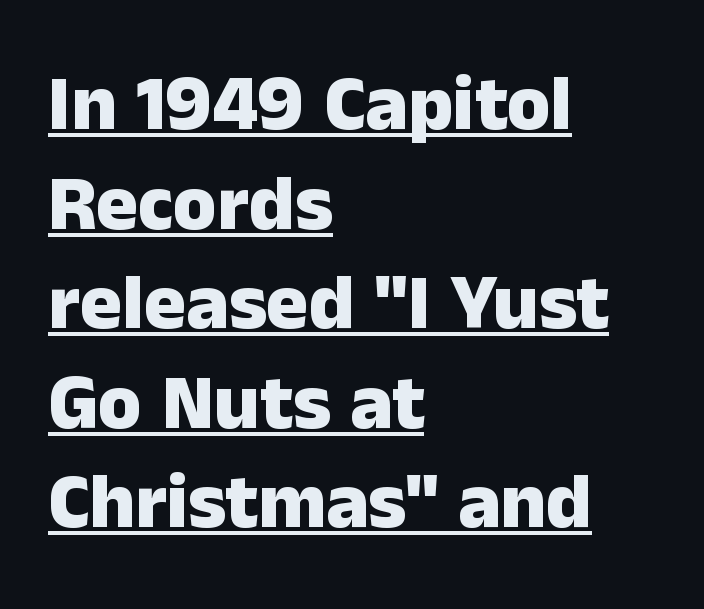
These lines were composed using upright roman letters. Beneath each row of characters lies a ruled line. The font is running at its bold setting. Spacing verdict: proportional, widths tailored to each character.
